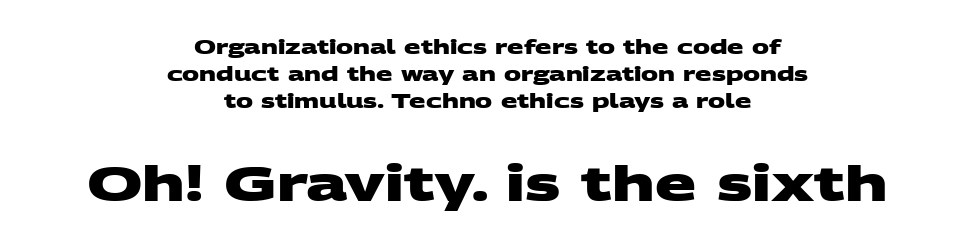
The passage shown stacks its lines at a standard gap. This sample is center-justified, so both line endings float freely. Serifs: no, the terminals of the letterforms are clean. Tracking here is standard; glyphs follow each other at the usual distance.
